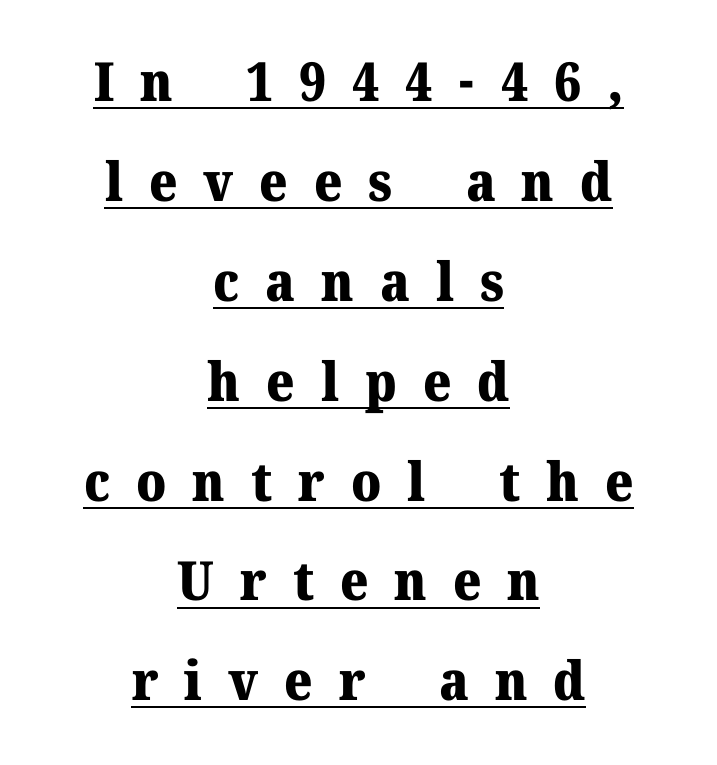
Heavy-handed strokes throughout: this text is bold. Spacing verdict: proportional, widths tailored to each character. The passage is arranged like a title page — every line centered. Letterform terminals end in serifs throughout the passage. The letters are spread apart with noticeably loose tracking.
